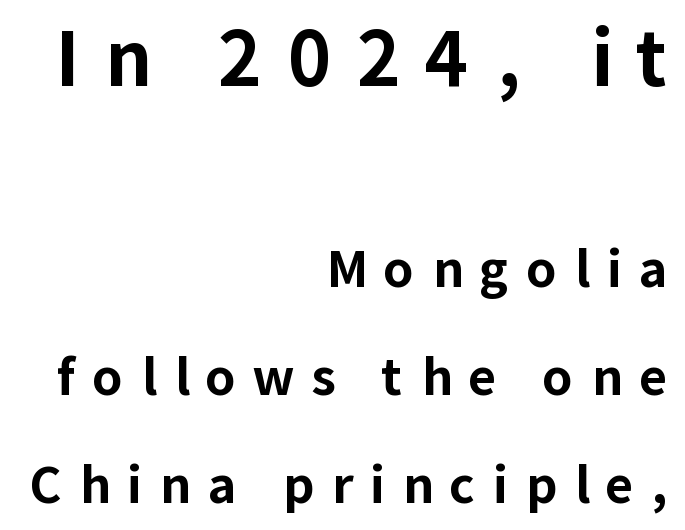
Q: Is the text bold? A: Yes.
Q: Is the text italic (slanted)? A: No, it is upright.
Q: Is the typeface a serif or a sans-serif typeface? A: Sans-serif.
Q: Is the text underlined? A: No.
Q: How is the paragraph aligned? A: Right-aligned.
Q: Is the spacing between letters normal or unusually wide? A: Unusually wide.
Q: Is the spacing between lines tight, normal or loose? A: Loose.
Q: Which block of text is set in a larger size, the first (top) or the second (bottom)? A: The first (top) one.
Q: Width (condensed, normal, or wide)? A: Normal.
Q: Stroke contrast? A: Low.
Q: x-height? A: Medium.
Q: Monospaced? A: No.
